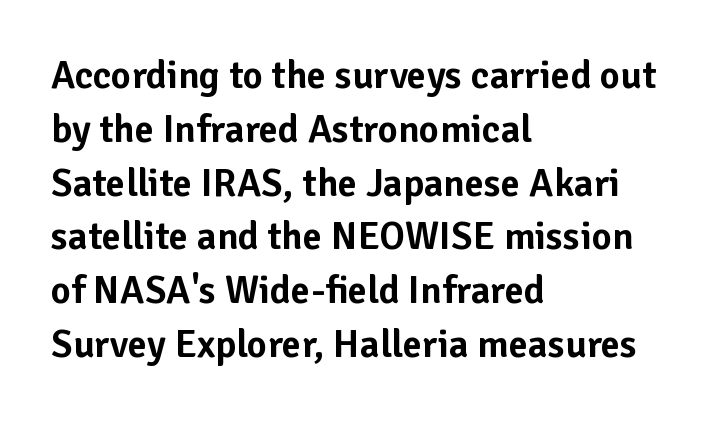
This sample uses a sans-serif face. Short note: letters normally spaced. The letters stand straight up with perfectly vertical stems. Honestly, the row spacing looks completely unremarkable.
